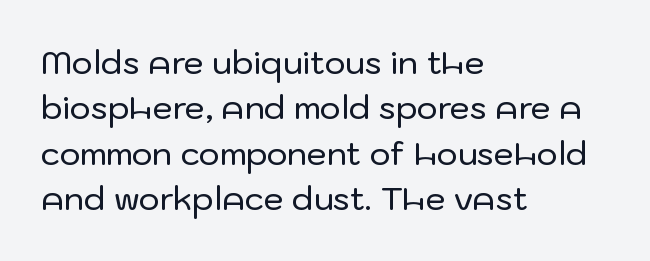
{"serif": "no", "italic": "no", "width": "normal", "stroke_contrast": "low", "x_height": "medium", "monospaced": "no", "underline": "no", "align": "left", "line_spacing": "normal", "line_spacing_ratio": 1.42, "letter_spacing": "normal", "letter_spacing_em": 0.0, "glyph_px": 32}
